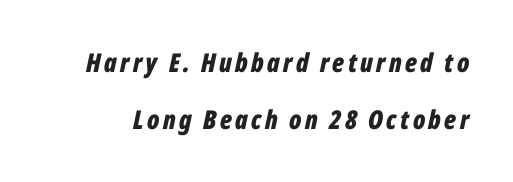
The image shows 26 px bold type, italic (leaning right); set loose line spacing (2.2x), not underlined.
